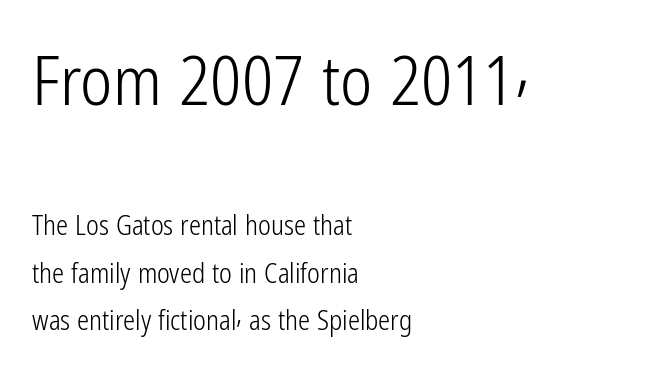
The image shows 68 px light, condensed sans-serif type, upright; set left-aligned, line spacing 1.76x, normal letter spacing, not underlined; the first (top) block is 2.52x larger; low stroke contrast and a medium x-height.
